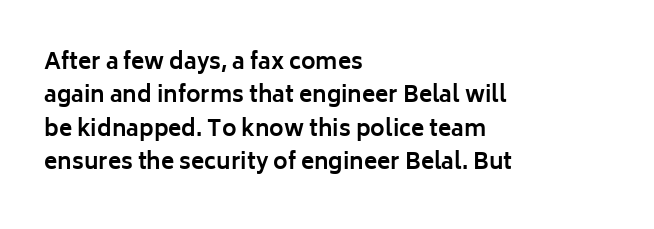
The image shows 22 px bold type, upright; set left-aligned, normal line spacing (1.52x), normal letter spacing, not underlined.
